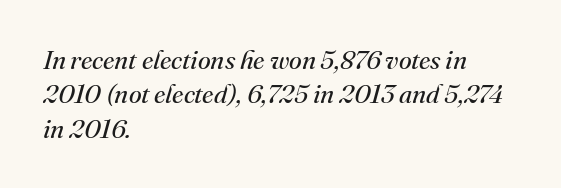
Q: Is the text bold? A: No.
Q: Is the text italic (slanted)? A: Yes, it leans right by about 16 degrees.
Q: Is the text underlined? A: No.
Q: How is the paragraph aligned? A: Left-aligned.
Q: Is the spacing between letters normal or unusually wide? A: Normal.
Q: Is the spacing between lines tight, normal or loose? A: Normal.
